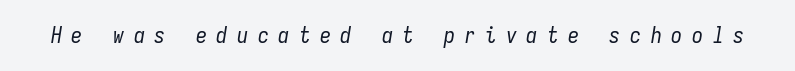
{"italic": "yes", "lean": "right", "slant_degrees": 9, "bold": "no", "underline": "no", "letter_spacing": "wide", "letter_spacing_em": 0.44, "glyph_px": 22}
